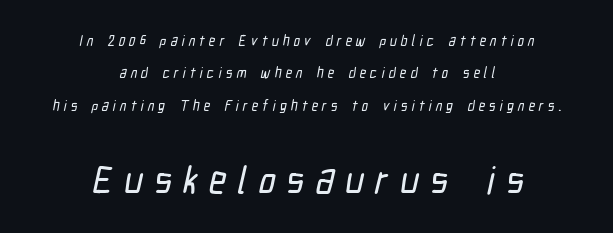
{"serif": "no", "width": "condensed", "stroke_contrast": "low", "x_height": "medium", "monospaced": "no", "underline": "no", "align": "center", "line_spacing": "loose", "line_spacing_ratio": 2.32, "letter_spacing": "wide", "letter_spacing_em": 0.29, "larger_block": "second", "size_ratio": 2.71, "glyph_px": 38}
